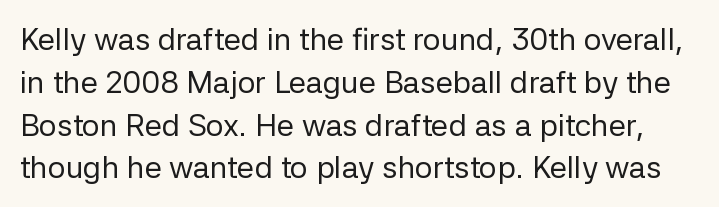
The image shows 31 px regular-weight sans-serif type, upright; set normal line spacing (1.38x), normal letter spacing, not underlined; low stroke contrast and a medium x-height.
